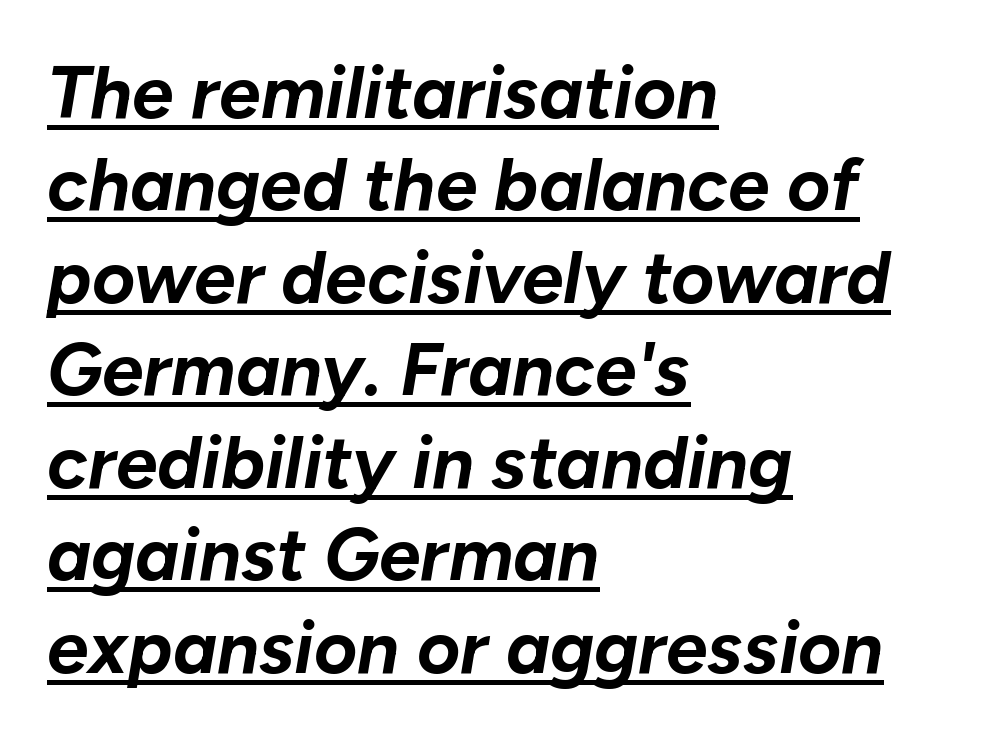
Italic: yes, the glyphs are oblique. Descenders here cross a horizontal rule under the line. Compared with typical paragraphs, the rows here are spaced about the same. Do the characters align in a grid? No, the font is proportional.
